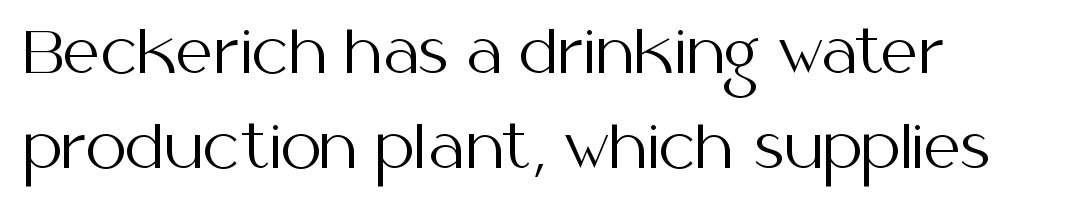
{"serif": "no", "italic": "no", "bold": "no", "weight": "regular", "width": "normal", "stroke_contrast": "medium", "x_height": "medium", "monospaced": "no", "underline": "no", "align": "left", "line_spacing": "normal", "line_spacing_ratio": 1.63, "letter_spacing": "normal", "letter_spacing_em": 0.0, "glyph_px": 58}
